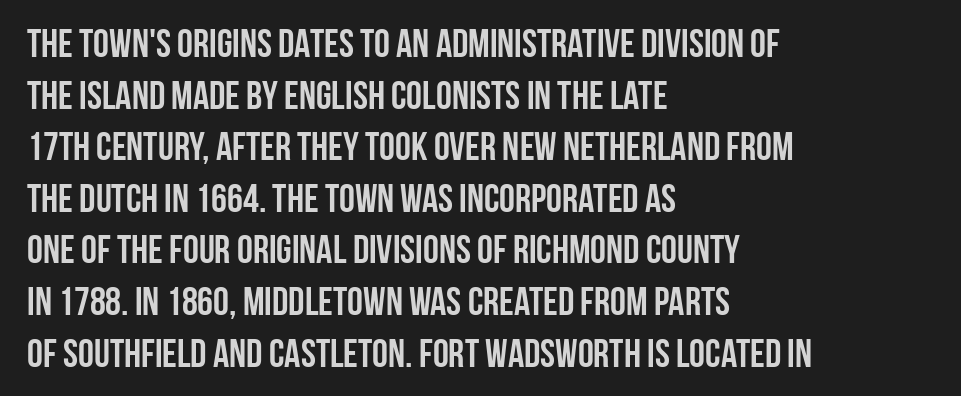
Compared with a centered layout, this one pins lines to the left instead. Italic: no, the glyphs are upright roman. Do the characters align in a grid? No, the font is proportional. Students, observe: this is what conventionally led text looks like. Descenders hang freely into open space.
